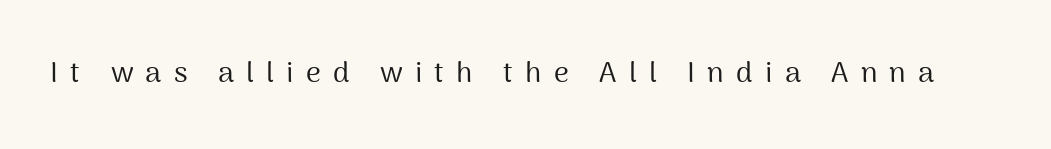
No word sits above an underline. Unbolded letterforms with no extra heft. The passage shown is typed in a proportional face where columns would drift. Vertical strokes here are truly vertical.
